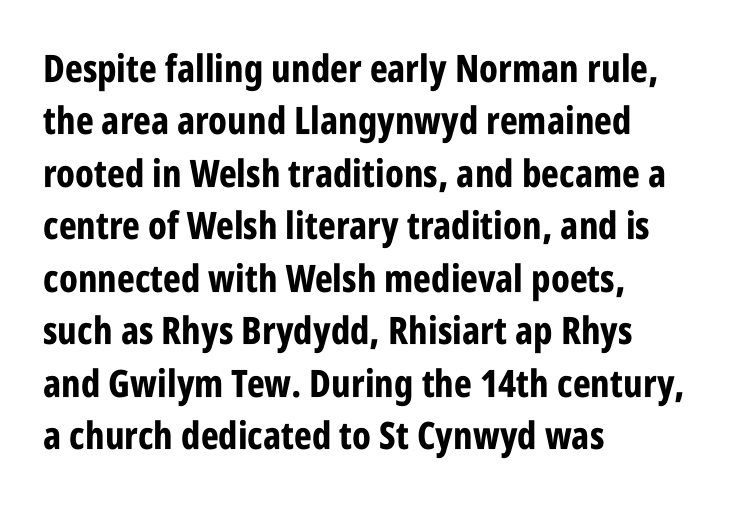
The image shows 38 px bold, condensed sans-serif type, upright; set left-aligned, normal line spacing (1.38x), normal letter spacing, not underlined; low stroke contrast and a large x-height.
